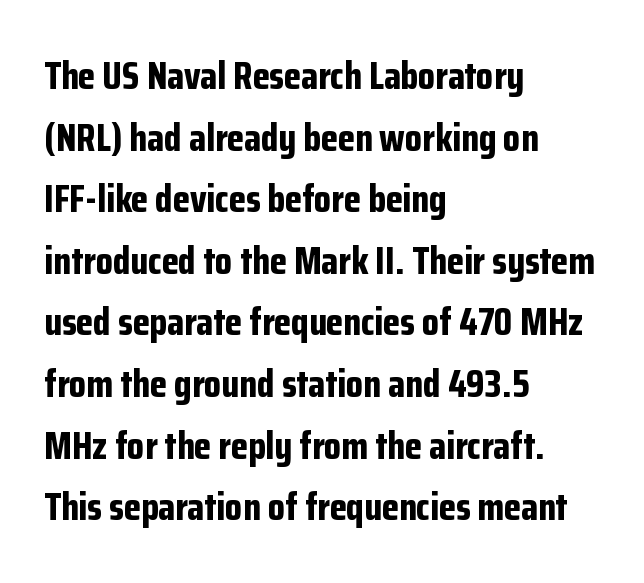
{"serif": "no", "italic": "no", "bold": "yes", "weight": "bold", "width": "condensed", "stroke_contrast": "low", "x_height": "medium", "monospaced": "no", "underline": "no", "align": "left", "line_spacing": "normal", "line_spacing_ratio": 1.58, "letter_spacing": "normal", "letter_spacing_em": 0.0, "glyph_px": 39}
